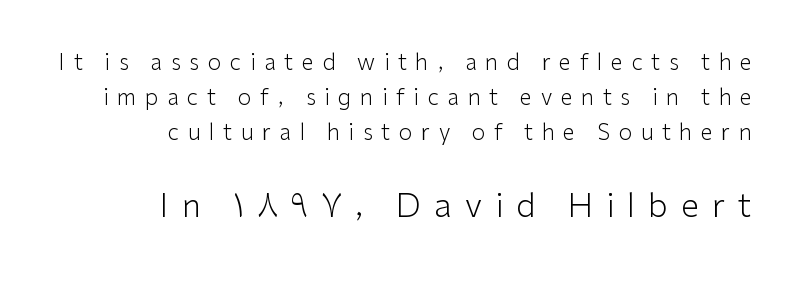
{"serif": "no", "italic": "no", "bold": "no", "weight": "light", "width": "normal", "stroke_contrast": "low", "x_height": "medium", "monospaced": "no", "underline": "no", "align": "right", "line_spacing": "normal", "line_spacing_ratio": 1.6, "letter_spacing": "wide", "letter_spacing_em": 0.39, "larger_block": "second", "size_ratio": 1.5, "glyph_px": 33}
